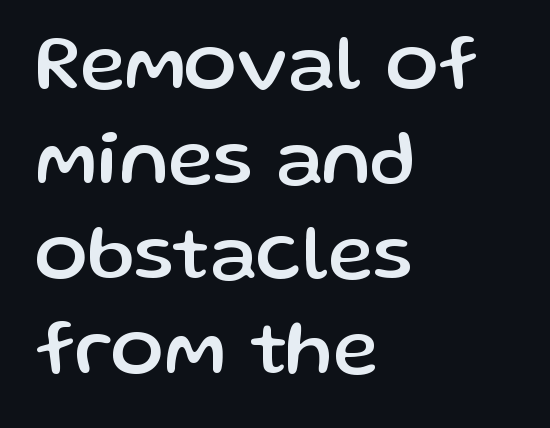
Q: Is the text italic (slanted)? A: No, it is upright.
Q: Is the typeface a serif or a sans-serif typeface? A: Sans-serif.
Q: Is the text underlined? A: No.
Q: How is the paragraph aligned? A: Left-aligned.
Q: Is the spacing between letters normal or unusually wide? A: Normal.
Q: Width (condensed, normal, or wide)? A: Normal.
Q: Stroke contrast? A: Low.
Q: x-height? A: Medium.
Q: Monospaced? A: No.
